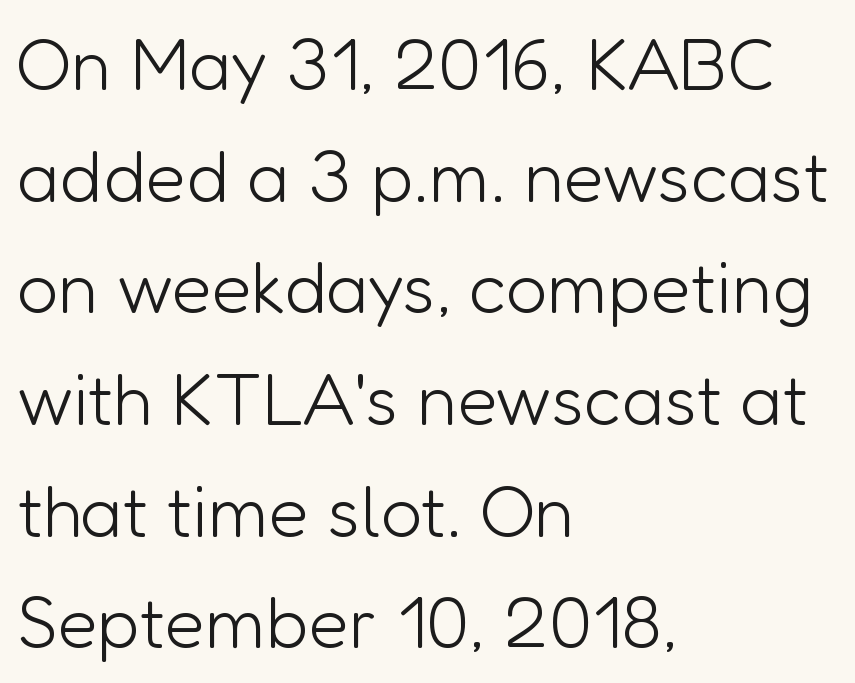
{"serif": "no", "italic": "no", "bold": "no", "weight": "light", "width": "normal", "stroke_contrast": "low", "x_height": "medium", "monospaced": "no", "underline": "no", "align": "left", "line_spacing": "normal", "line_spacing_ratio": 1.53, "letter_spacing": "normal", "letter_spacing_em": 0.0, "glyph_px": 73}
